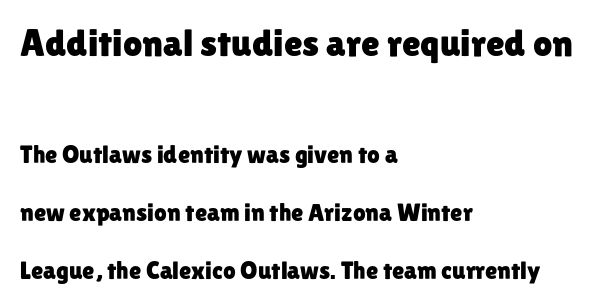
{"serif": "no", "italic": "no", "width": "normal", "stroke_contrast": "low", "x_height": "medium", "monospaced": "no", "underline": "no", "align": "left", "line_spacing": "loose", "line_spacing_ratio": 2.32, "letter_spacing": "normal", "letter_spacing_em": 0.0, "larger_block": "first", "size_ratio": 1.52, "glyph_px": 38}
